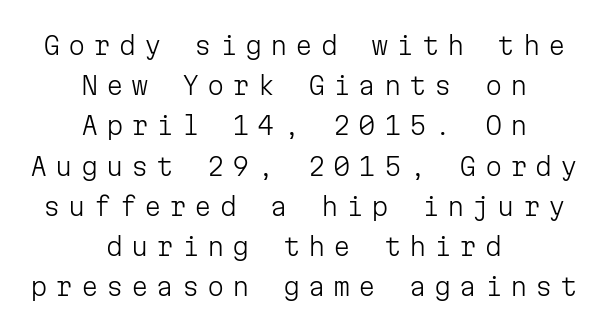
{"italic": "no", "bold": "no", "underline": "no", "align": "center", "line_spacing": "normal", "line_spacing_ratio": 1.61, "letter_spacing": "wide", "letter_spacing_em": 0.31, "glyph_px": 25}
